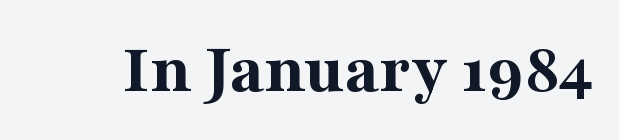
Nobody touched the tracking dial on this one. The zone under the glyphs is completely vacant. Examine the stroke ends and you'll spot serifs. Rendered with straight, roman letterforms. As a designer I'd log this as weight 700, bold. The rendering uses natural spacing where letterforms have individual widths.
